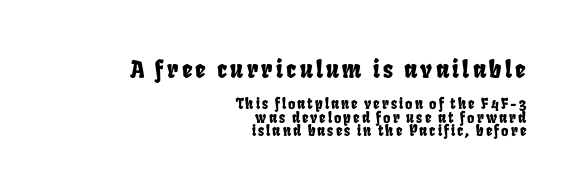
A clean baseline with only descenders dipping below it. Notice how descenders almost collide with the ascenders below — that's tight leading. In this sample the first text group is rendered at the bigger scale. The rendering anchors every line to the right-hand side.
